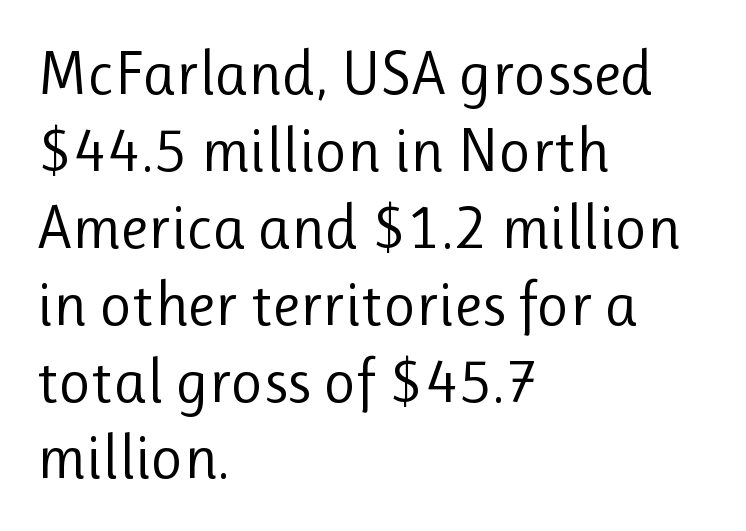
Q: Is the text bold? A: No.
Q: Is the text italic (slanted)? A: No, it is upright.
Q: Is the typeface a serif or a sans-serif typeface? A: Sans-serif.
Q: Is the text underlined? A: No.
Q: How is the paragraph aligned? A: Left-aligned.
Q: Is the spacing between letters normal or unusually wide? A: Normal.
Q: Width (condensed, normal, or wide)? A: Normal.
Q: Stroke contrast? A: Low.
Q: x-height? A: Medium.
Q: Monospaced? A: No.
